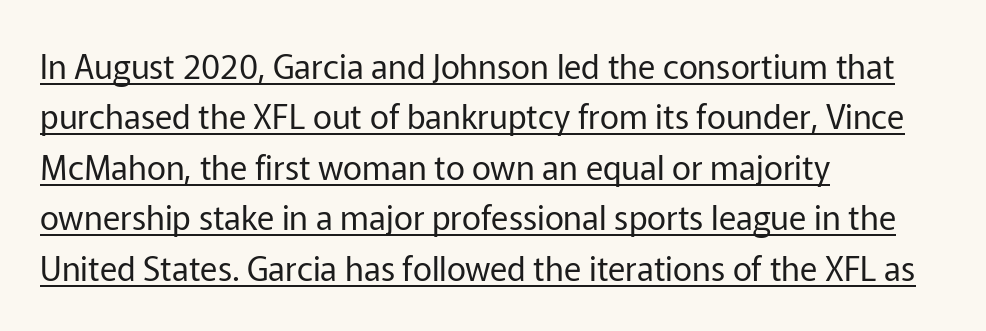
The image shows 33 px regular-weight sans-serif type, upright; set left-aligned, normal line spacing (1.53x), normal letter spacing, underlined; low stroke contrast and a medium x-height.
